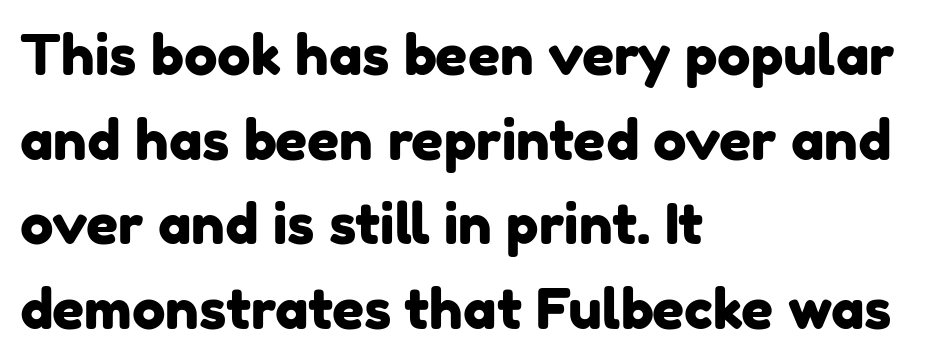
The designer went with a sans here, leaving each stem footless. Left-aligned paragraph, ragged on the right. You could not count columns in this text — the font is proportionally spaced. Each row of text sits above clean, open space. Rows of type keep a routine distance in the vertical direction. The rendering keeps characters at their native spacing.
